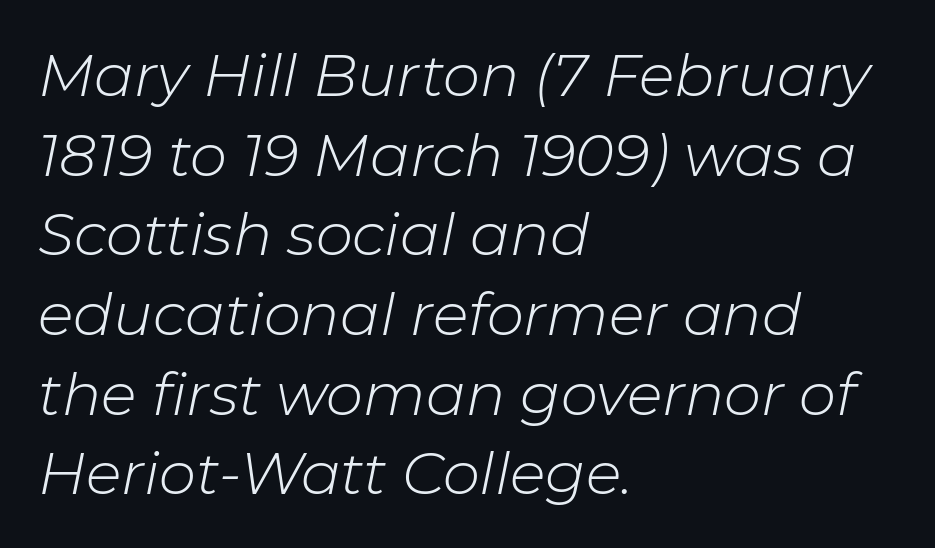
{"italic": "yes", "lean": "right", "slant_degrees": 11, "bold": "no", "weight": "light", "width": "normal", "stroke_contrast": "low", "x_height": "medium", "monospaced": "no", "underline": "no", "align": "left", "line_spacing": "normal", "line_spacing_ratio": 1.35, "letter_spacing": "normal", "letter_spacing_em": 0.0, "glyph_px": 59}
